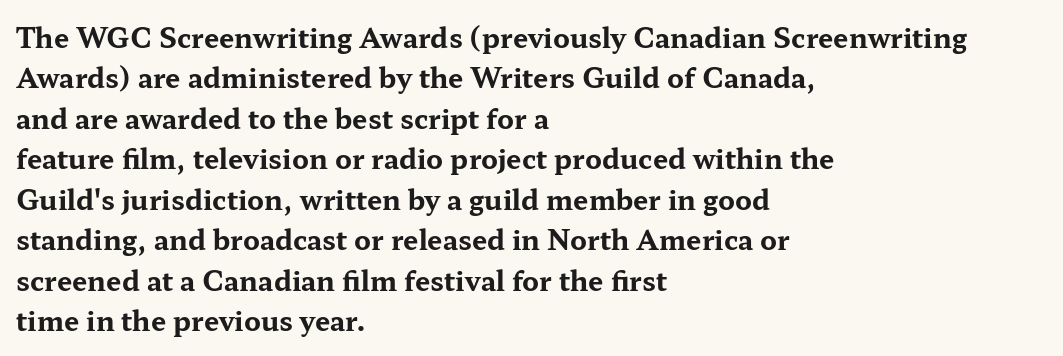
Look at the tracking — it's just the regular setting, nothing added. A classic flush-left, rag-right setting is used for this passage. Lines of text with bare space underneath. The font's upright variant was chosen for this text.
